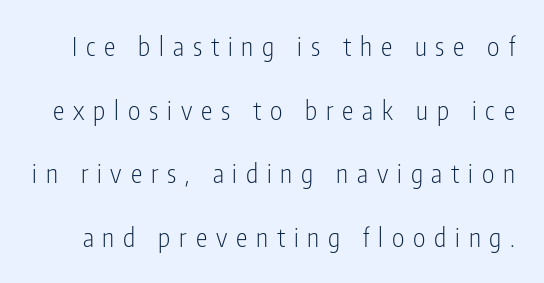
Words float on clear page, feet unadorned. Short note: letters widely spaced. Ink coverage per letter is moderate at most. The font's upright variant was chosen for this text. Reading down the column, the eye jumps a long way to each next line.
